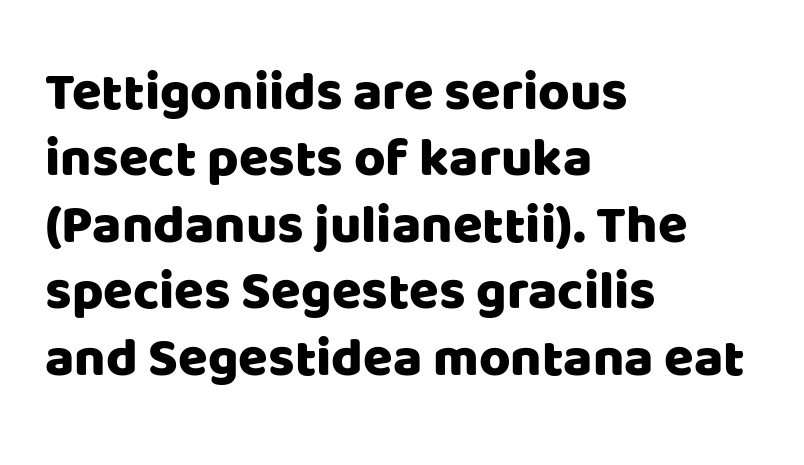
Do the letters lean? They stand straight. The horizontal fit of the characters is conventional and even. Underline: absent. The passage shown is typed in a proportional face where columns would drift. A classic flush-left, rag-right setting is used for this passage. Nope, no serifs anywhere on these letters.
